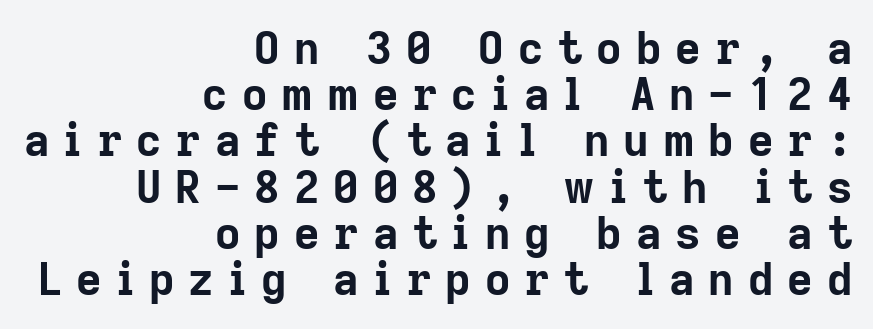
{"serif": "no", "italic": "no", "bold": "yes", "weight": "bold", "width": "normal", "stroke_contrast": "low", "x_height": "medium", "monospaced": "no", "underline": "no", "align": "right", "line_spacing": "tight", "line_spacing_ratio": 1.05, "letter_spacing": "wide", "letter_spacing_em": 0.32, "glyph_px": 44}
